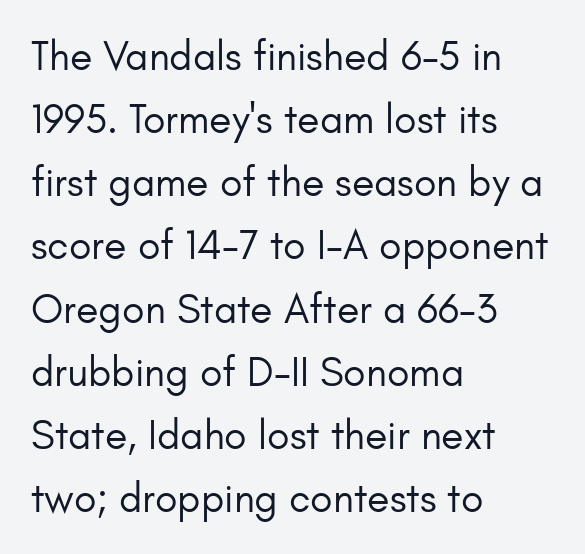
Font category for this specimen: sans-serif. Type without underlining. Is this a fixed-width face? No — the glyphs have proportional, varying widths. No italicization has been applied; the sample stays upright. No letter is thick-stroked: the sample isn't bold. The letterforms sit shoulder to shoulder at normal distance.
